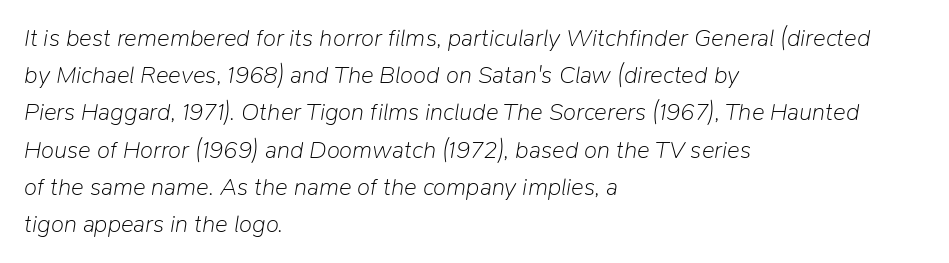
The face used here has a pronounced slope to its letters. These lines keep a tight, regular rhythm from letter to letter. The space directly below the letters is spotless. Does the copy run flush right? No — it runs flush left. If you measured baseline to baseline, you'd find a middling distance.
